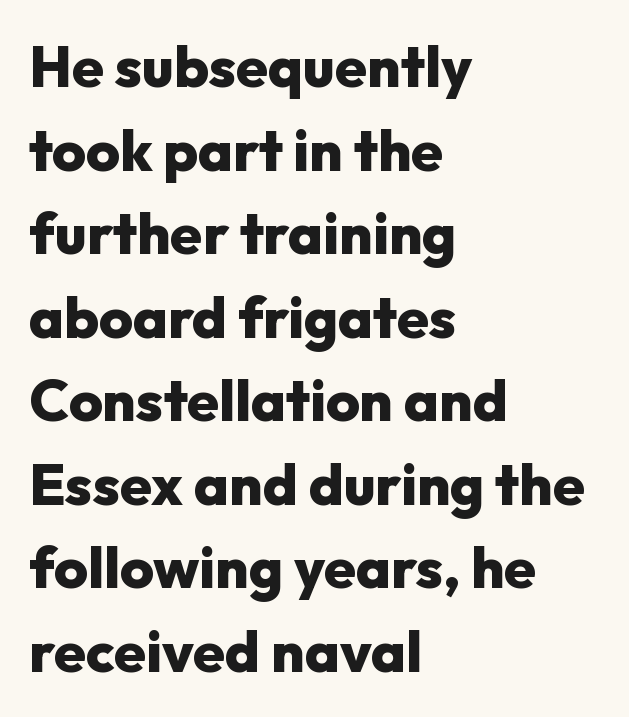
{"serif": "no", "italic": "no", "bold": "yes", "weight": "heavy", "width": "normal", "stroke_contrast": "low", "x_height": "medium", "monospaced": "no", "underline": "no", "align": "left", "line_spacing": "normal", "line_spacing_ratio": 1.44, "letter_spacing": "normal", "letter_spacing_em": 0.0, "glyph_px": 58}
